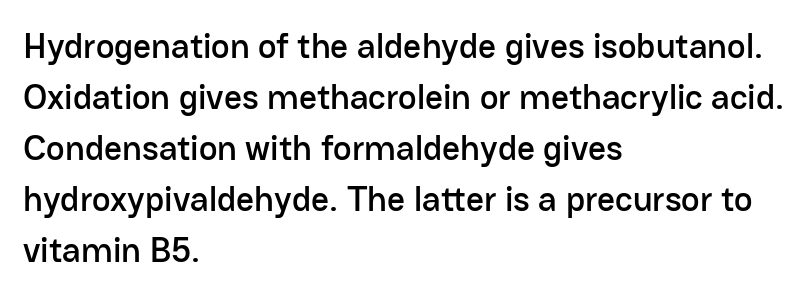
The image shows 35 px sans-serif type, upright; set left-aligned, normal line spacing (1.46x), normal letter spacing, not underlined; low stroke contrast and a medium x-height.
